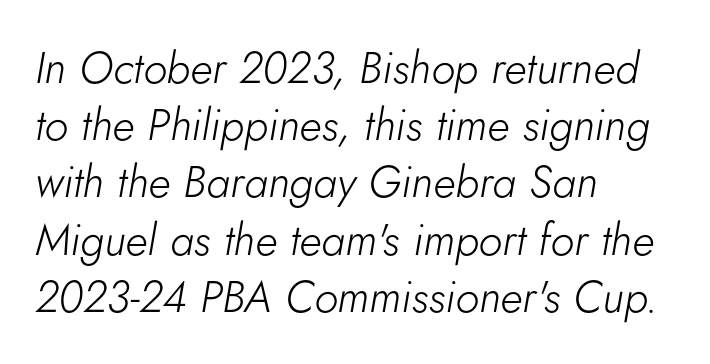
{"italic": "yes", "lean": "right", "slant_degrees": 5, "bold": "no", "weight": "light", "width": "normal", "stroke_contrast": "low", "x_height": "small", "monospaced": "no", "underline": "no", "align": "left", "line_spacing": "normal", "line_spacing_ratio": 1.3, "letter_spacing": "normal", "letter_spacing_em": 0.0, "glyph_px": 44}
